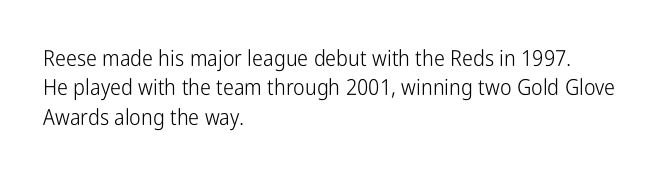
The image shows 22 px text type, upright; set left-aligned, normal line spacing (1.34x), normal letter spacing, not underlined.
